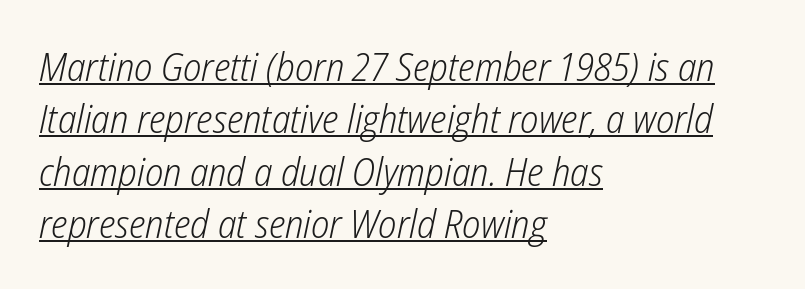
{"italic": "yes", "lean": "right", "slant_degrees": 12, "bold": "no", "weight": "light", "width": "condensed", "stroke_contrast": "low", "x_height": "medium", "monospaced": "no", "underline": "yes", "align": "left", "line_spacing": "normal", "line_spacing_ratio": 1.34, "letter_spacing": "normal", "letter_spacing_em": 0.0, "glyph_px": 39}
